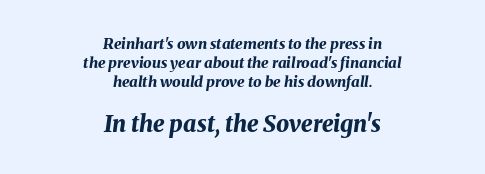
Bare-footed words on every line. This sample uses plain, unmodified letter spacing. Note: smaller setting up top, larger setting below. Thick stems and heavy bowls — unmistakably bold. The glyphs look as if they've been sheared to an angle. Line starts and ends both wander, symmetrically.
